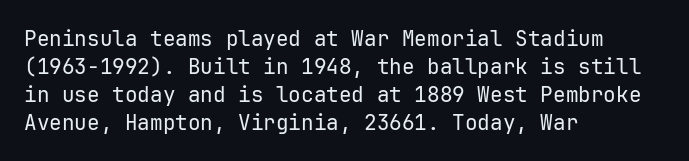
The image shows 21 px text type, upright; set left-aligned, normal line spacing (1.33x), normal letter spacing, not underlined.
